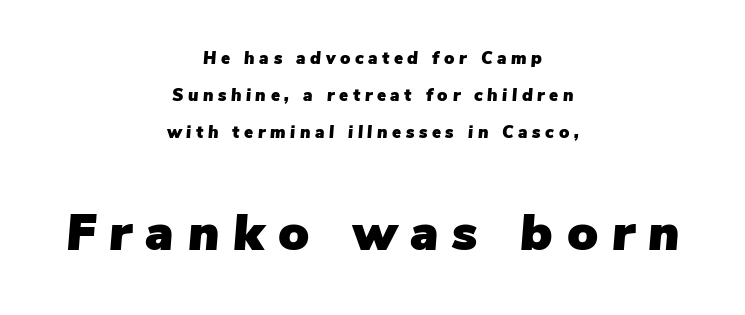
Leftover space on each line is divided equally before and after the words. Is this a fixed-width face? No — the glyphs have proportional, varying widths. This rendering widens character spacing well past its baseline value. Of the two passages, the one underneath uses the larger point size.
